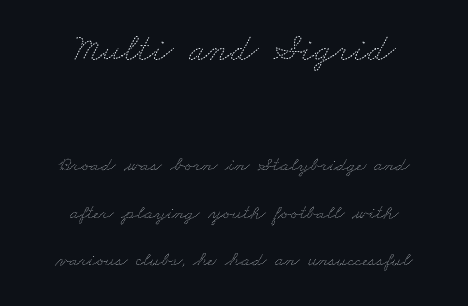
The image shows 39 px thin, wide type; set centered, loose line spacing (2.38x), normal letter spacing, not underlined; the first (top) block is 1.95x larger; medium stroke contrast and a small x-height.
